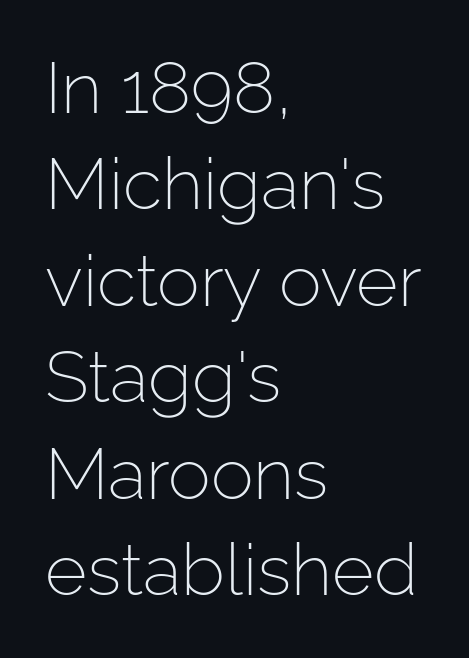
Q: Is the text bold? A: No.
Q: Is the text italic (slanted)? A: No, it is upright.
Q: Is the typeface a serif or a sans-serif typeface? A: Sans-serif.
Q: Is the text underlined? A: No.
Q: How is the paragraph aligned? A: Left-aligned.
Q: Is the spacing between letters normal or unusually wide? A: Normal.
Q: Is the spacing between lines tight, normal or loose? A: Normal.
Q: Width (condensed, normal, or wide)? A: Normal.
Q: Stroke contrast? A: Low.
Q: x-height? A: Medium.
Q: Monospaced? A: No.
